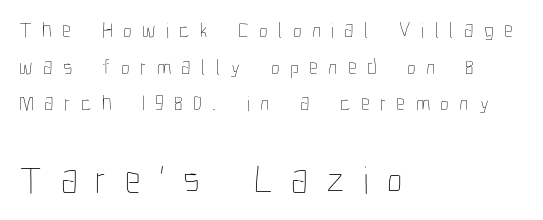
The image shows 39 px thin, condensed type, upright; set left-aligned, normal line spacing (1.67x), unusually wide letter spacing (+0.47 em), not underlined; the second (bottom) block is 1.77x larger; low stroke contrast and a medium x-height.
